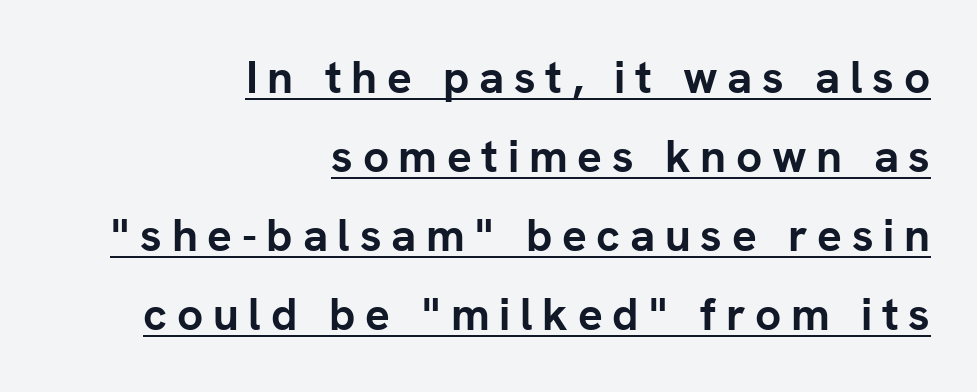
The image shows 46 px semibold sans-serif type, upright; set right-aligned, line spacing 1.72x, unusually wide letter spacing (+0.21 em), underlined; low stroke contrast and a medium x-height.
